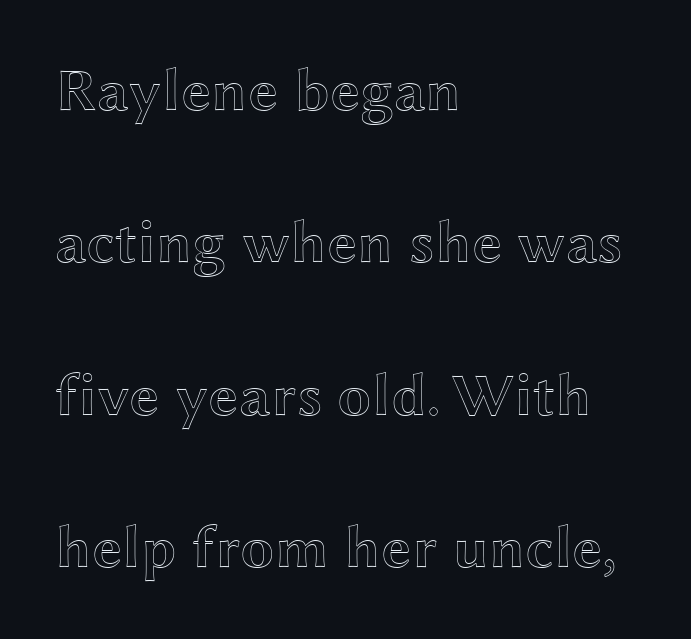
{"italic": "no", "width": "wide", "x_height": "medium", "monospaced": "no", "underline": "no", "align": "left", "line_spacing": "loose", "line_spacing_ratio": 2.5, "letter_spacing": "normal", "letter_spacing_em": 0.0, "glyph_px": 61}
